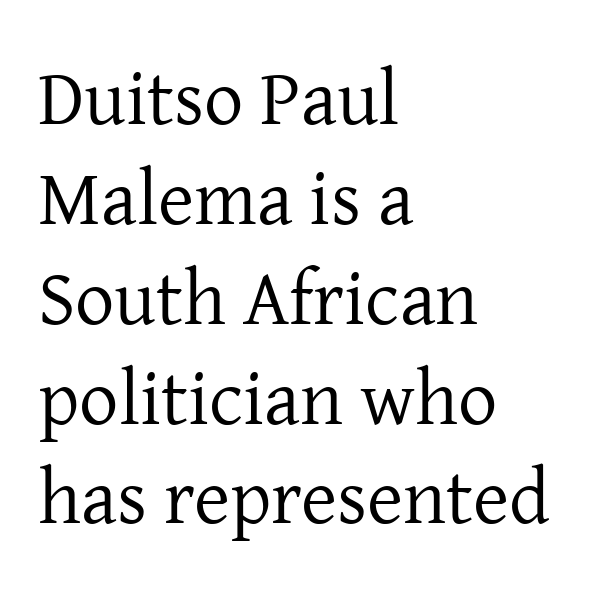
{"serif": "yes", "italic": "no", "bold": "no", "weight": "regular", "width": "normal", "stroke_contrast": "low", "x_height": "medium", "monospaced": "no", "underline": "no", "align": "left", "line_spacing": "normal", "line_spacing_ratio": 1.28, "letter_spacing": "normal", "letter_spacing_em": 0.0, "glyph_px": 78}
